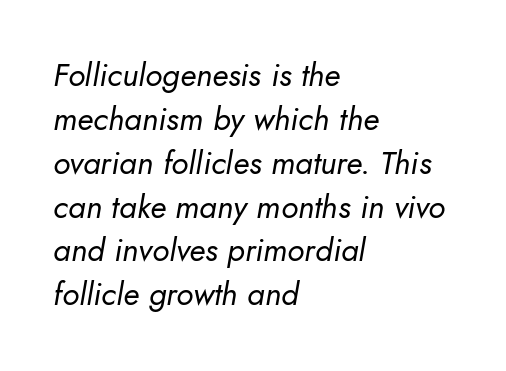
{"italic": "yes", "lean": "right", "slant_degrees": 10, "bold": "no", "weight": "regular", "width": "normal", "stroke_contrast": "low", "x_height": "small", "monospaced": "no", "underline": "no", "align": "left", "line_spacing": "normal", "line_spacing_ratio": 1.37, "letter_spacing": "normal", "letter_spacing_em": 0.0, "glyph_px": 32}
